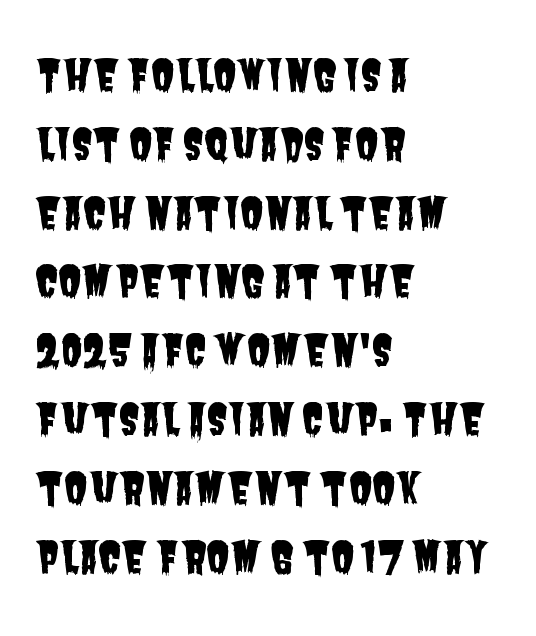
{"serif": "no", "width": "condensed", "stroke_contrast": "low", "x_height": "large", "monospaced": "no", "underline": "no", "align": "left", "line_spacing": "normal", "line_spacing_ratio": 1.6, "letter_spacing": "normal", "letter_spacing_em": 0.0, "glyph_px": 43}
